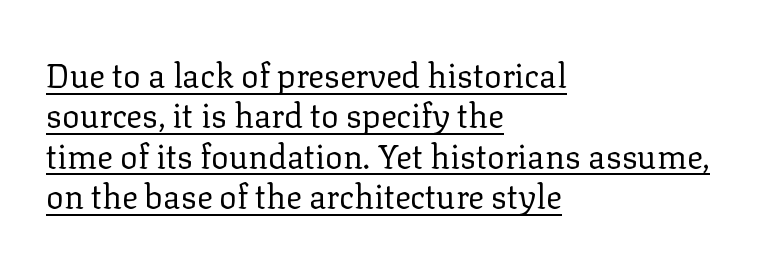
The image shows 33 px regular-weight serif type, upright; set left-aligned, line spacing 1.22x, normal letter spacing, underlined; low stroke contrast and a medium x-height.
